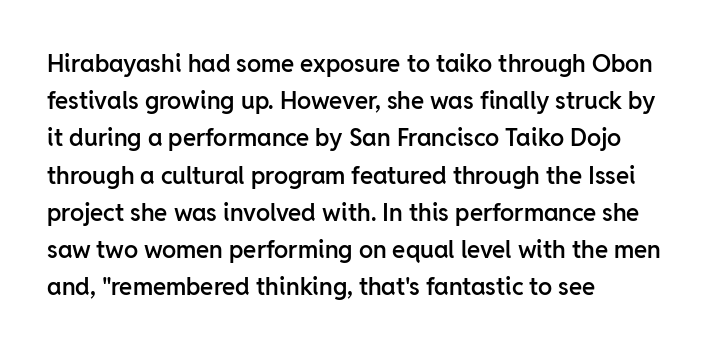
If you measured baseline to baseline, you'd find a middling distance. Summary of weight: moderately heavy, a semibold. Horizontal alignment here is leftward, the default for most running prose. Beneath every word, the page is bare.
